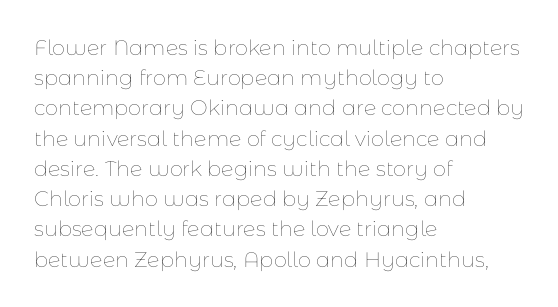
Q: Is the text bold? A: No.
Q: Is the text italic (slanted)? A: No, it is upright.
Q: Is the text underlined? A: No.
Q: How is the paragraph aligned? A: Left-aligned.
Q: Is the spacing between letters normal or unusually wide? A: Normal.
Q: Is the spacing between lines tight, normal or loose? A: Normal.
